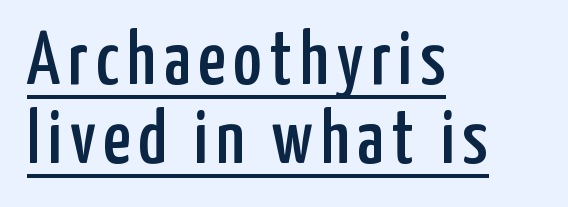
{"serif": "no", "italic": "no", "width": "condensed", "stroke_contrast": "low", "x_height": "medium", "monospaced": "no", "underline": "yes", "align": "left", "line_spacing": "tight", "line_spacing_ratio": 1.03, "glyph_px": 77}
